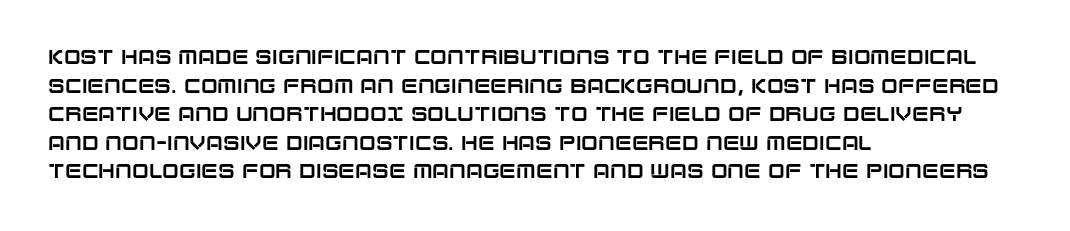
Every character sits straight up, as roman type does. The glyphs are unaccompanied by any horizontal stroke below them. Normally led — the rows are evenly, conventionally spaced. If you drew a ruler down the left edge, every line would touch it. The type is set solid horizontally, with unmodified tracking.
